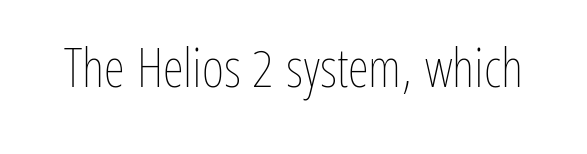
{"italic": "no", "bold": "no", "weight": "thin", "width": "condensed", "stroke_contrast": "low", "x_height": "medium", "monospaced": "no", "underline": "no", "letter_spacing": "normal", "letter_spacing_em": 0.0, "glyph_px": 54}
